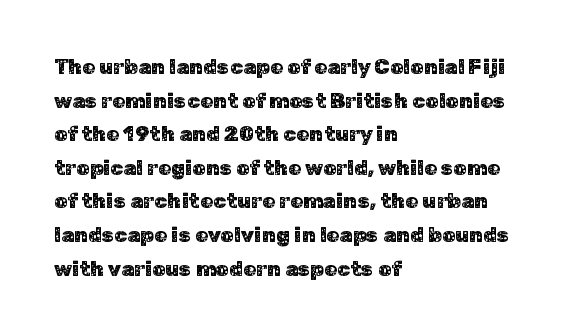
The image shows 21 px text type, upright; set left-aligned, normal line spacing (1.6x), normal letter spacing, not underlined.
